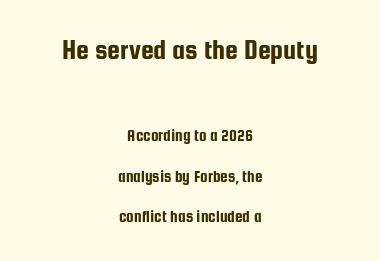
What's the leading like? Stretched, with rows far apart. Does extra space separate the letters? No, they use regular spacing. Notice how the stems are strictly vertical — no italics here. Does the type have serifs? No, each stem ends abruptly.
